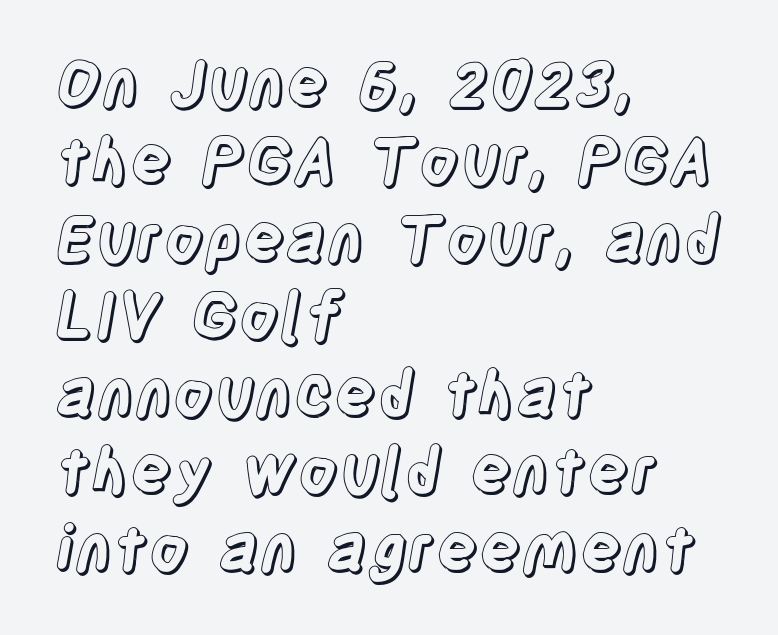
The image shows 63 px condensed type; set left-aligned, line spacing 1.23x, normal letter spacing, not underlined; a large x-height.
